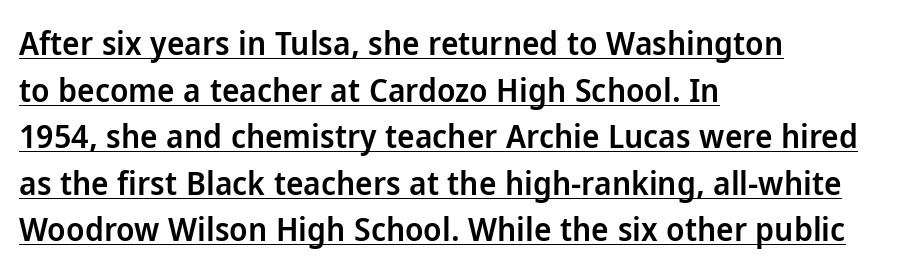
The glyphs in this specimen are sans serif. The string is rendered with underlining switched on. Varying glyph widths throughout — classic text-font behaviour. Is the letter spacing exaggerated? No — it looks like the ordinary default.
